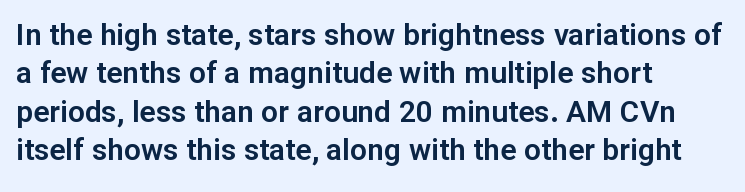
Proportional: the letters do not fall into vertical columns. Every character sits straight up, as roman type does. Quick note: interline space is typical. A typesetter would label this face a sans.
